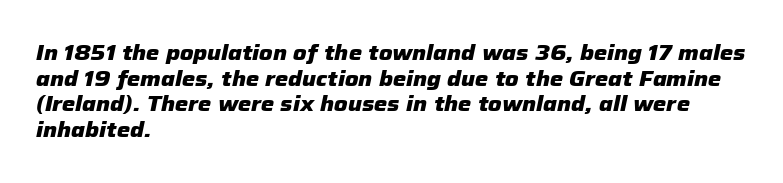
These lines keep a tight, regular rhythm from letter to letter. Just letters on the line, the space beneath them empty. Stroke thickness is high; the sample reads as a true bold. Looking at the ascenders, they clearly lean. Short and long lines alike share a common starting point at left.
